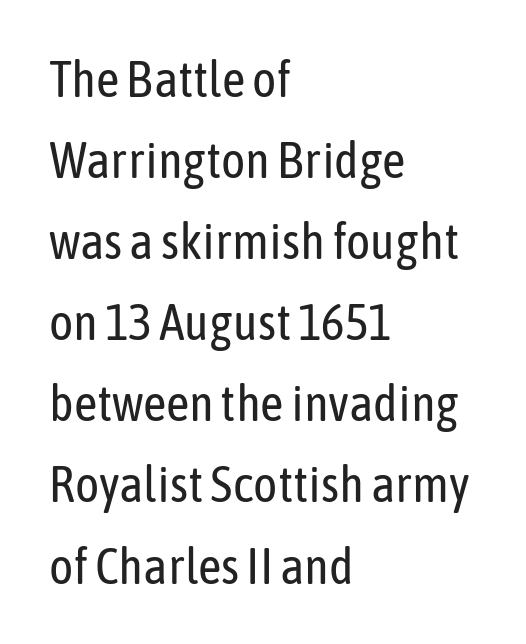
The image shows 51 px regular-weight, condensed sans-serif type, upright; set left-aligned, normal line spacing (1.59x), normal letter spacing, not underlined; low stroke contrast and a medium x-height.
